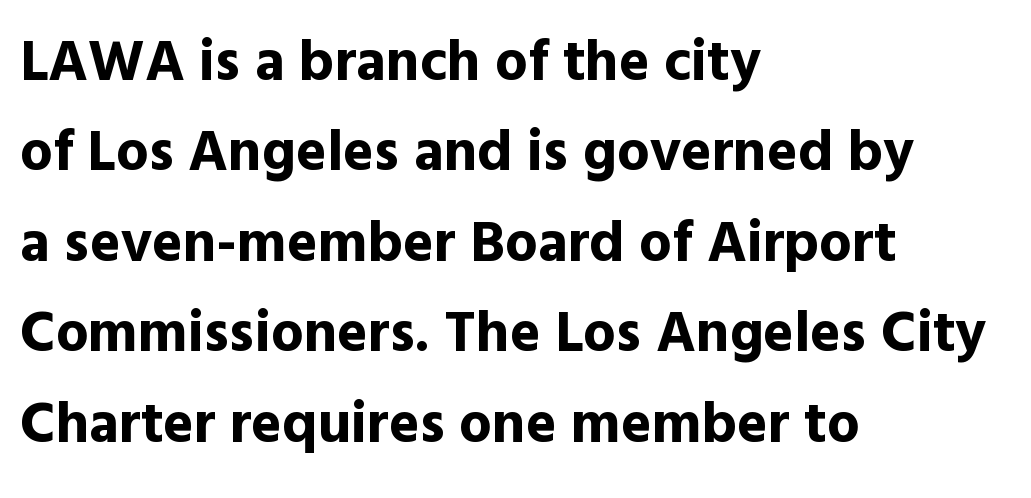
The image shows 58 px bold sans-serif type, upright; set left-aligned, normal line spacing (1.56x), normal letter spacing, not underlined; a medium x-height.
